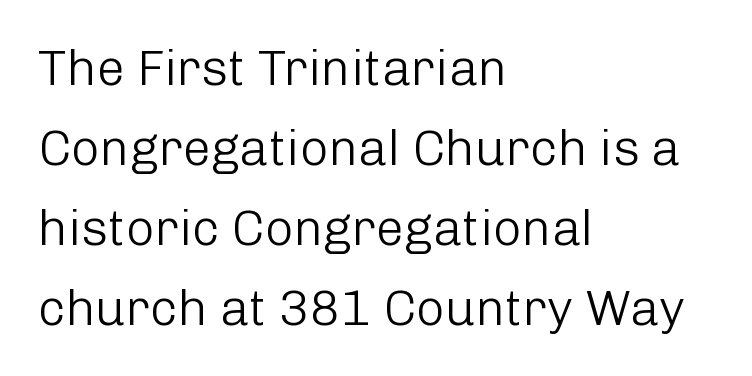
Q: Is the text bold? A: No.
Q: Is the text italic (slanted)? A: No, it is upright.
Q: Is the typeface a serif or a sans-serif typeface? A: Sans-serif.
Q: Is the text underlined? A: No.
Q: How is the paragraph aligned? A: Left-aligned.
Q: Is the spacing between letters normal or unusually wide? A: Normal.
Q: Is the spacing between lines tight, normal or loose? A: Normal.
Q: Width (condensed, normal, or wide)? A: Normal.
Q: Stroke contrast? A: Low.
Q: x-height? A: Medium.
Q: Monospaced? A: No.
